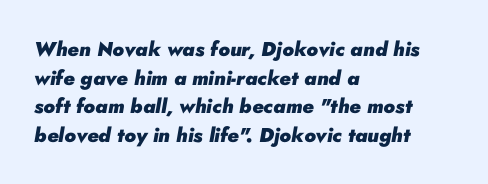
The image shows 20 px bold type, italic (leaning right); set left-aligned, normal line spacing (1.43x), normal letter spacing, not underlined.
